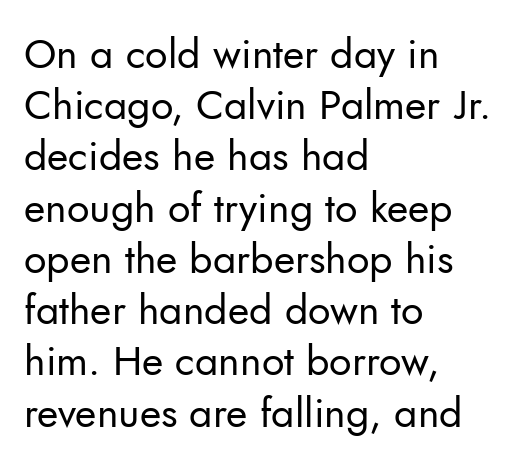
The image shows 41 px regular-weight sans-serif type, upright; set left-aligned, normal line spacing (1.25x), normal letter spacing, not underlined; low stroke contrast and a small x-height.
